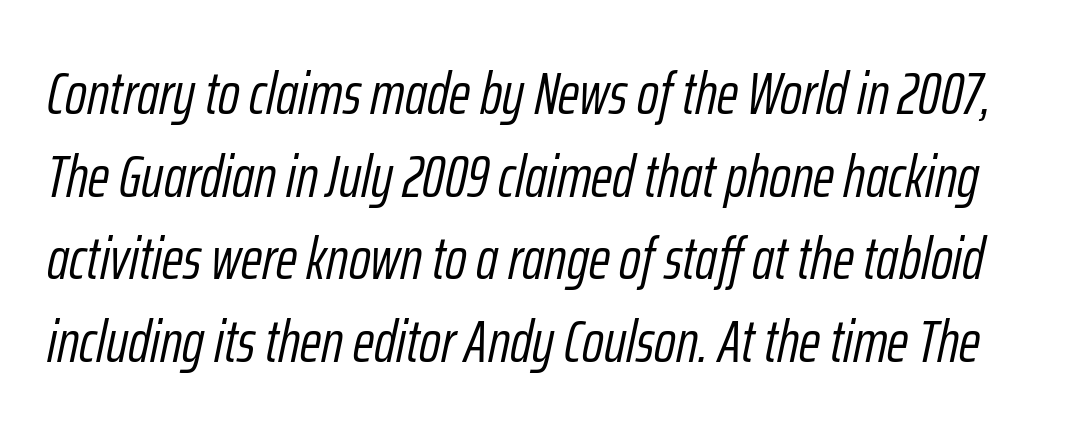
Q: Is the text bold? A: No.
Q: Is the text italic (slanted)? A: Yes, it leans right by about 12 degrees.
Q: Is the text underlined? A: No.
Q: Is the spacing between letters normal or unusually wide? A: Normal.
Q: Is the spacing between lines tight, normal or loose? A: Normal.
Q: Width (condensed, normal, or wide)? A: Condensed.
Q: Stroke contrast? A: Low.
Q: x-height? A: Medium.
Q: Monospaced? A: No.
